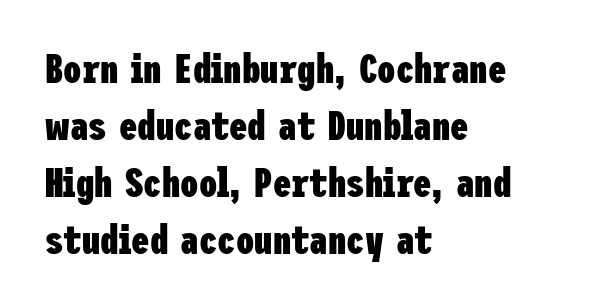
The image shows 41 px heavy, condensed sans-serif type, upright; set left-aligned, normal line spacing (1.39x), normal letter spacing, not underlined; low stroke contrast and a medium x-height.
